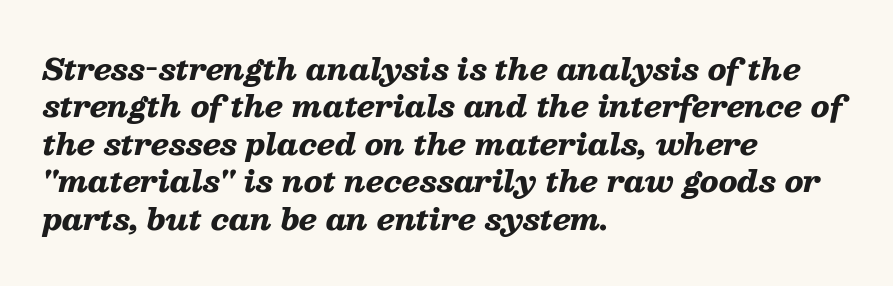
These lines carry a lot of weight — the face is fully bold. Vertical spacing — default. The lines are quadded left. It's the slanting kind of type.
